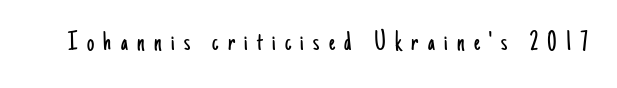
Is this a fixed-width face? No — the glyphs have proportional, varying widths. The typography opts for an upright posture over an oblique one. Look at the bottom of the vertical strokes: they stop flat, with no serifs. Characters follow at a spacing far wider than the type designer built in. Counters stay open thanks to moderate or lighter strokes. The area under the type is left untouched.
